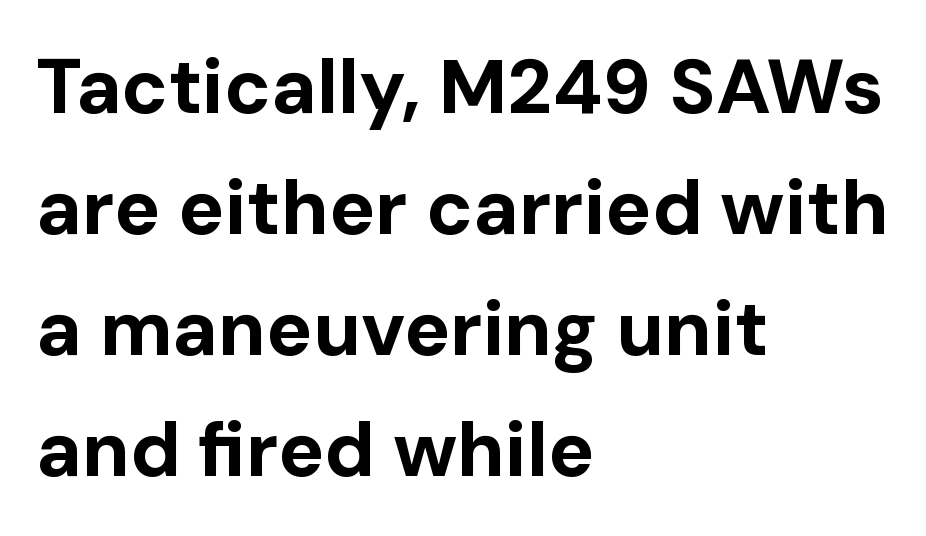
The image shows 77 px bold sans-serif type, upright; set left-aligned, normal line spacing (1.57x), normal letter spacing, not underlined; low stroke contrast and a medium x-height.
